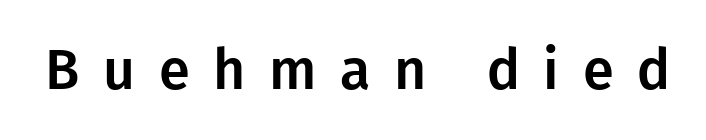
Do the characters align in a grid? No, the font is proportional. No word sits above an underline. The passage shown is typeset with a sans-serif family. Posture: straight, roman, zero tilt. Loose tracking; the words dissolve into strings of separated letters.
